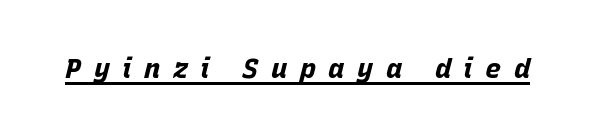
The image shows 27 px bold type, italic (leaning right); set unusually wide letter spacing (+0.46 em), underlined.
